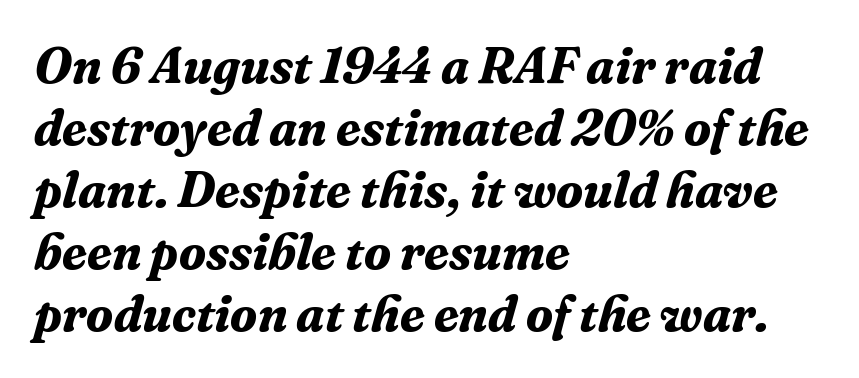
{"serif": "yes", "italic": "yes", "lean": "right", "slant_degrees": 16, "bold": "yes", "weight": "bold", "width": "normal", "stroke_contrast": "medium", "x_height": "medium", "monospaced": "no", "underline": "no", "align": "left", "line_spacing_ratio": 1.24, "letter_spacing": "normal", "letter_spacing_em": 0.0, "glyph_px": 50}
